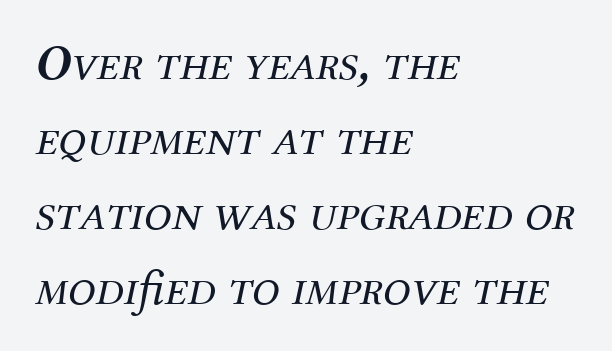
{"serif": "yes", "italic": "yes", "lean": "right", "slant_degrees": 12, "bold": "no", "weight": "regular", "width": "normal", "stroke_contrast": "medium", "x_height": "medium", "monospaced": "no", "underline": "no", "align": "left", "line_spacing": "normal", "line_spacing_ratio": 1.5, "letter_spacing": "normal", "letter_spacing_em": 0.0, "glyph_px": 50}
